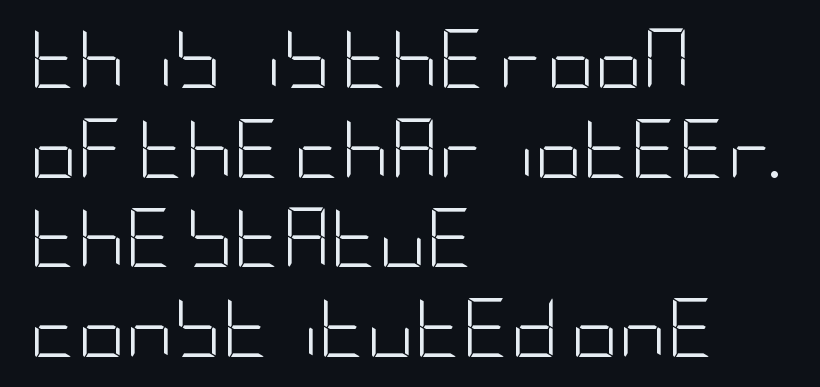
The image shows 59 px light, condensed sans-serif type, upright; set left-aligned, normal line spacing (1.52x), normal letter spacing, not underlined; low stroke contrast and a large x-height.
